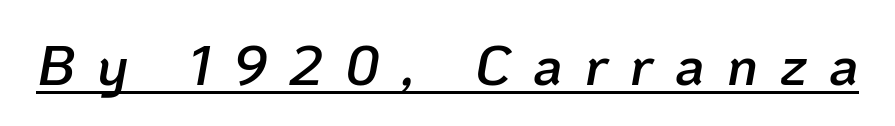
The image shows 56 px semibold type, italic (leaning right); set unusually wide letter spacing (+0.4 em), underlined; low stroke contrast and a medium x-height.
